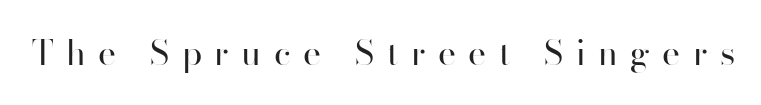
{"serif": "no", "italic": "no", "bold": "no", "weight": "regular", "width": "normal", "stroke_contrast": "high", "x_height": "small", "monospaced": "no", "underline": "no", "letter_spacing": "wide", "letter_spacing_em": 0.37, "glyph_px": 34}
